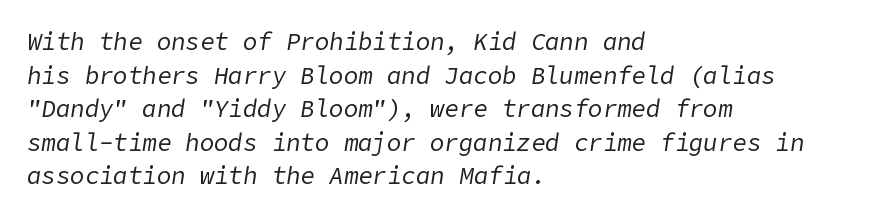
Clear beneath every line of the passage. What's the leading like? Ordinary, nothing unusual. Caption: multi-line text, flush left, ragged right. If you drew a line through each stem, it would be angled. There is no visible air inserted between adjacent glyphs. The strokes carry an ordinary text weight at most.
